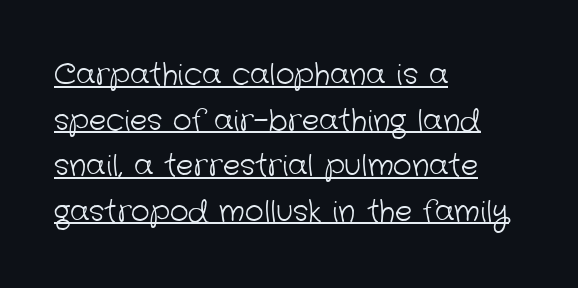
Q: Is the text bold? A: No.
Q: Is the typeface a serif or a sans-serif typeface? A: Sans-serif.
Q: Is the text underlined? A: Yes.
Q: How is the paragraph aligned? A: Left-aligned.
Q: Is the spacing between letters normal or unusually wide? A: Normal.
Q: Is the spacing between lines tight, normal or loose? A: Normal.
Q: Width (condensed, normal, or wide)? A: Normal.
Q: Stroke contrast? A: Low.
Q: x-height? A: Medium.
Q: Monospaced? A: No.
